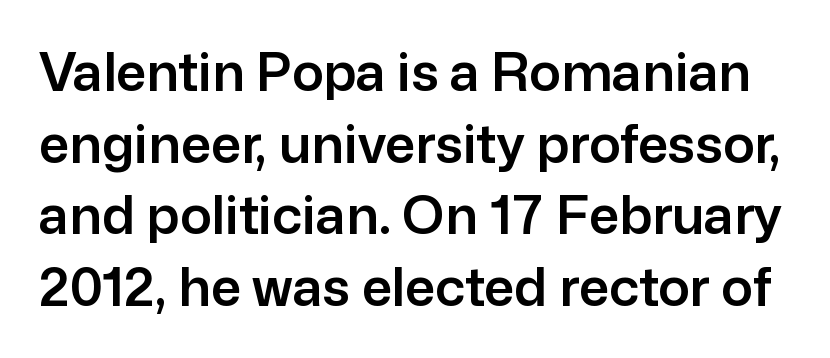
The image shows 53 px sans-serif type, upright; set normal line spacing (1.35x), normal letter spacing, not underlined; low stroke contrast and a medium x-height.
